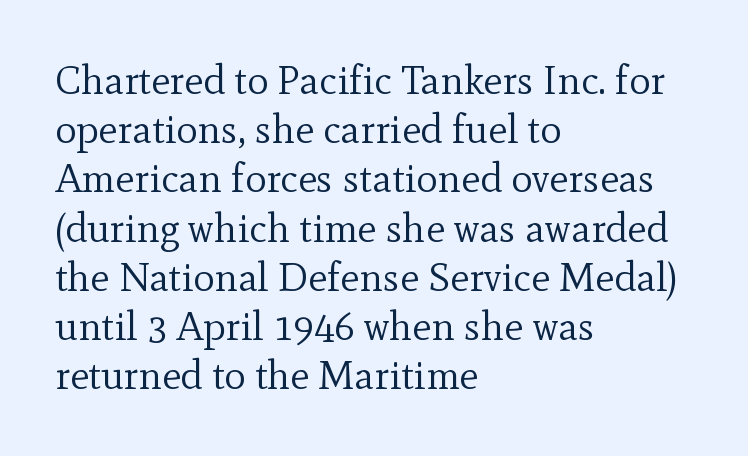
{"serif": "yes", "italic": "no", "bold": "no", "weight": "regular", "width": "normal", "x_height": "small", "monospaced": "no", "underline": "no", "align": "left", "line_spacing_ratio": 1.23, "letter_spacing": "normal", "letter_spacing_em": 0.0, "glyph_px": 40}
